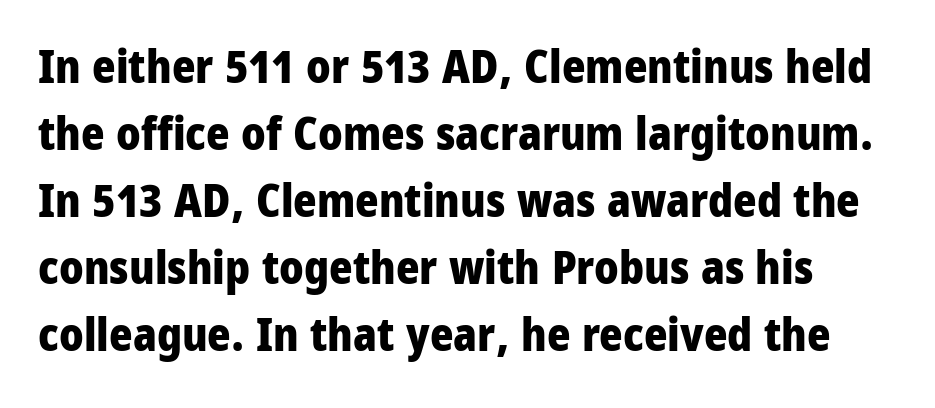
As a designer I'd log this as weight 700, bold. The line-height multiplier appears to be the usual default. Varying glyph widths throughout — classic text-font behaviour. No italicization has been applied; the sample stays upright. The foot of each line stays bare and open. This rendering employs a face without finishing strokes, i.e., a sans-serif.
